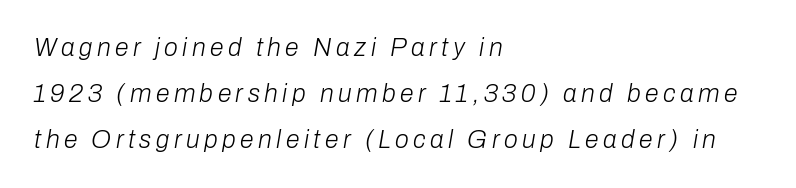
{"italic": "yes", "lean": "right", "slant_degrees": 10, "bold": "no", "underline": "no", "align": "left", "line_spacing_ratio": 1.84, "glyph_px": 25}
